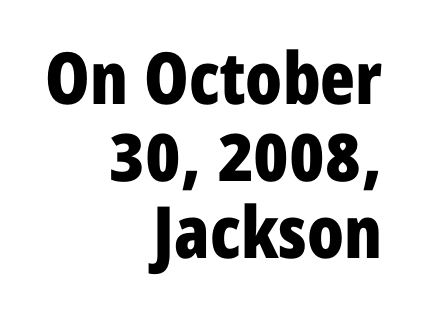
Q: Is the text bold? A: Yes.
Q: Is the text italic (slanted)? A: No, it is upright.
Q: Is the typeface a serif or a sans-serif typeface? A: Sans-serif.
Q: Is the text underlined? A: No.
Q: How is the paragraph aligned? A: Right-aligned.
Q: Is the spacing between letters normal or unusually wide? A: Normal.
Q: Is the spacing between lines tight, normal or loose? A: Tight.
Q: Width (condensed, normal, or wide)? A: Condensed.
Q: Stroke contrast? A: Low.
Q: x-height? A: Medium.
Q: Monospaced? A: No.
